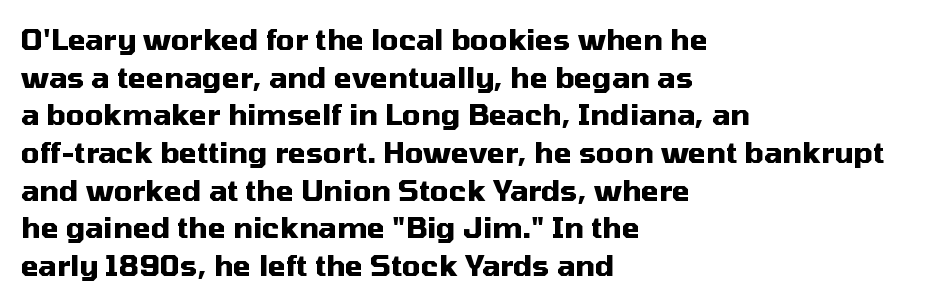
Spacing verdict: proportional, widths tailored to each character. Heavy-handed strokes throughout: this text is bold. Rendered with straight, roman letterforms. The passage shown is not underscored anywhere. Typeset ragged right — the left edge is the straight one.
